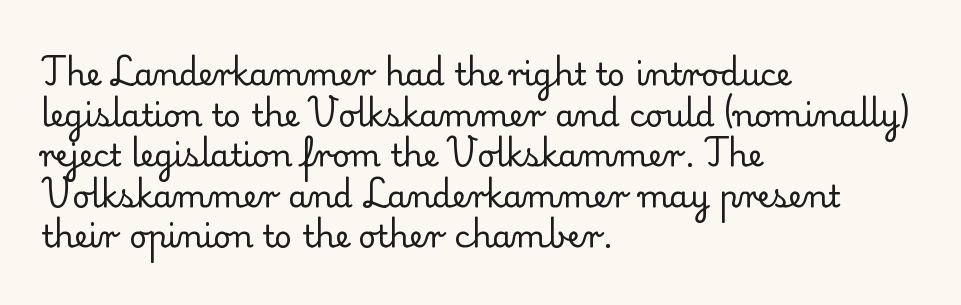
These glyphs show unthickened strokes, regular width or finer. Compared with typical body copy, the letter spacing here is the same. A clean baseline with only descenders dipping below it. A student would call this left alignment; a typographer would say flush left, rag right.
